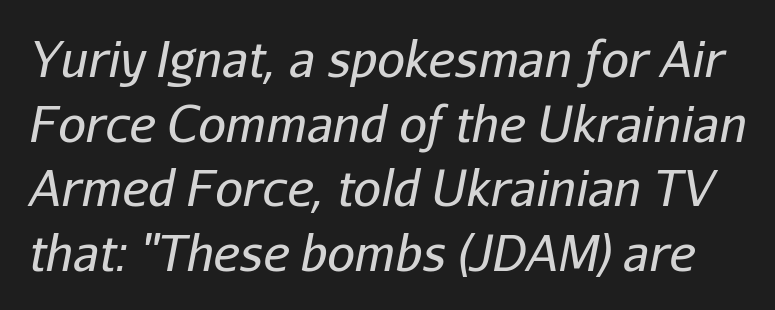
Q: Is the text bold? A: No.
Q: Is the text italic (slanted)? A: Yes, it leans right by about 11 degrees.
Q: Is the text underlined? A: No.
Q: Is the spacing between letters normal or unusually wide? A: Normal.
Q: Is the spacing between lines tight, normal or loose? A: Normal.
Q: Width (condensed, normal, or wide)? A: Normal.
Q: Stroke contrast? A: Low.
Q: x-height? A: Medium.
Q: Monospaced? A: No.
